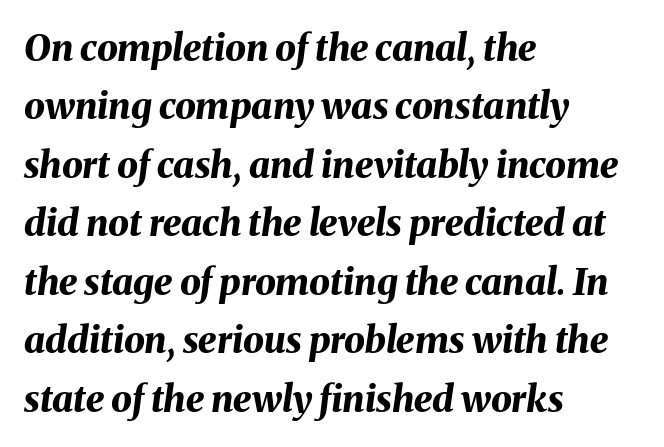
In terms of leading, this rendering sits right in the middle. The whole block is typeset with a tilt. The lines in this sample share a left origin and differ only in where they stop. The glyphs are unaccompanied by any horizontal stroke below them. This sample has the flowing, uneven cadence of proportional lettering. Each word holds together tightly as a unit, with standard inter-letter gaps.
